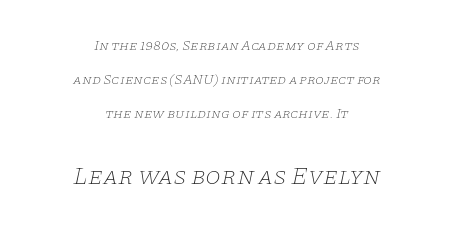
The passage shown is not underscored anywhere. This rendering uses center alignment, leaving both contours irregular but symmetric. This is oblique type, the kind used for emphasis or titles. The type is set solid horizontally, with unmodified tracking. Small over large — that's the arrangement of the two blocks here.
